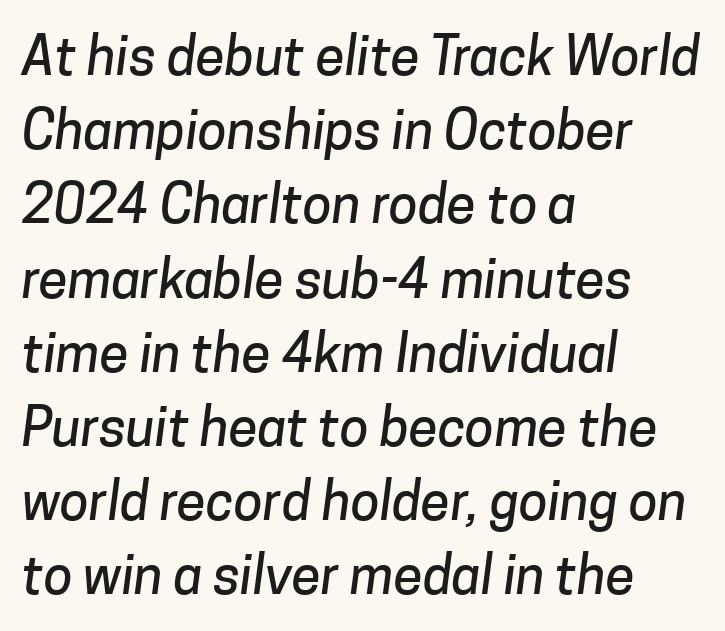
To sum up the face: it is a sans, with no serifs. Each letter keeps its own natural width here, so spacing adapts to shape. Has an underline been added? It has not. These lines are set flush left with a ragged right edge. The passage shown has conventional tracking throughout. A normal amount of white space separates one row of letters from the next.
